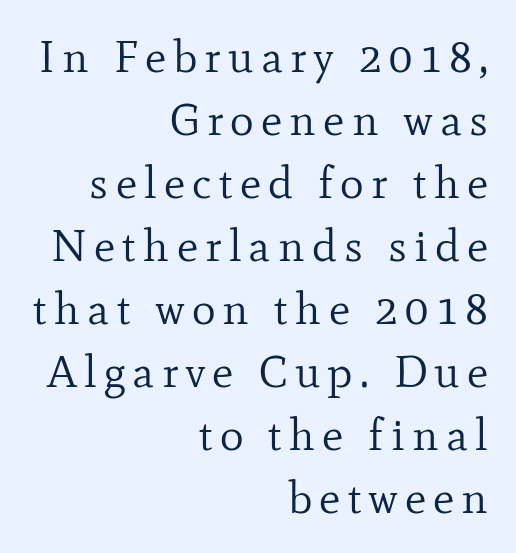
Q: Is the text bold? A: No.
Q: Is the text italic (slanted)? A: No, it is upright.
Q: Is the typeface a serif or a sans-serif typeface? A: Serif.
Q: Is the text underlined? A: No.
Q: How is the paragraph aligned? A: Right-aligned.
Q: Is the spacing between lines tight, normal or loose? A: Normal.
Q: Width (condensed, normal, or wide)? A: Normal.
Q: Stroke contrast? A: Low.
Q: x-height? A: Small.
Q: Monospaced? A: No.
